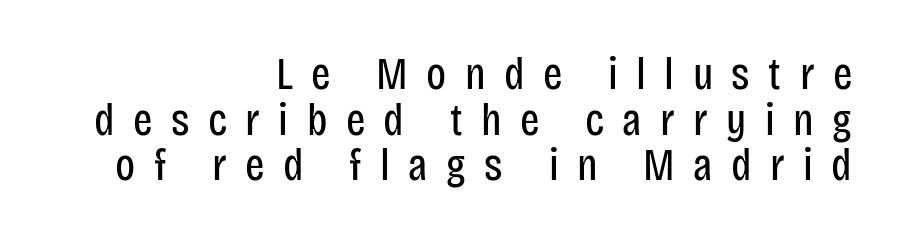
No chunkiness to these letters — they're not bold. The face used here is proportionally spaced, like ordinary book or web type. Beneath every word, the page is bare. These lines were composed using upright roman letters. You could barely slide anything between these rows.
